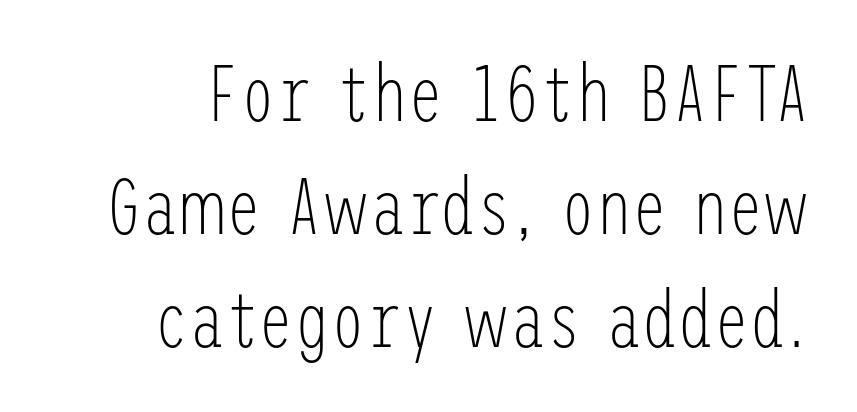
The image shows 80 px light, condensed sans-serif type, upright; set normal line spacing (1.41x), normal letter spacing, not underlined; low stroke contrast and a medium x-height.
